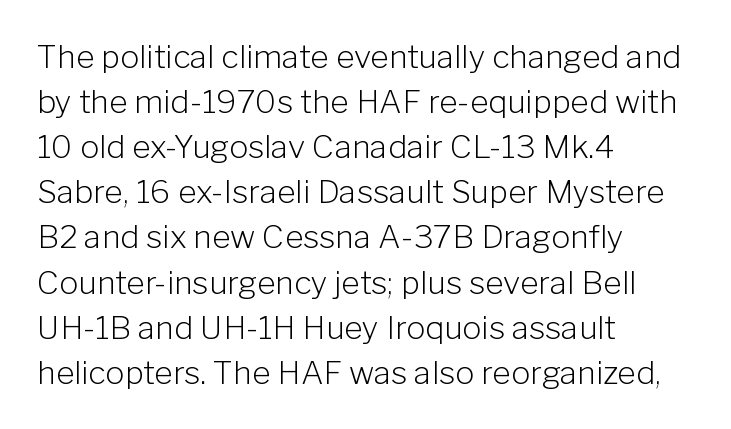
{"serif": "no", "italic": "no", "bold": "no", "weight": "light", "width": "normal", "stroke_contrast": "low", "x_height": "medium", "monospaced": "no", "underline": "no", "align": "left", "line_spacing": "normal", "line_spacing_ratio": 1.41, "letter_spacing": "normal", "letter_spacing_em": 0.0, "glyph_px": 32}
